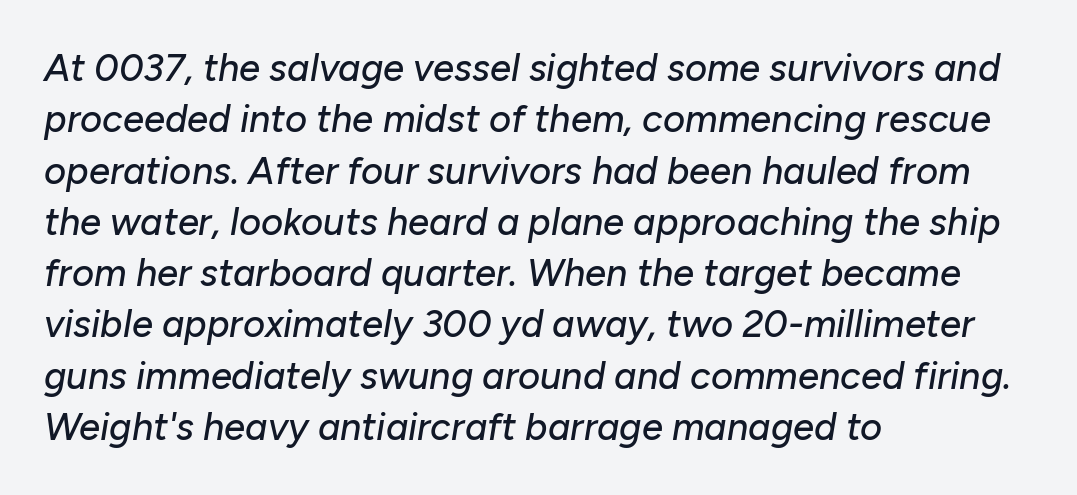
{"italic": "yes", "lean": "right", "slant_degrees": 10, "width": "normal", "stroke_contrast": "low", "x_height": "medium", "monospaced": "no", "underline": "no", "align": "left", "line_spacing": "normal", "line_spacing_ratio": 1.35, "letter_spacing": "normal", "letter_spacing_em": 0.0, "glyph_px": 38}
